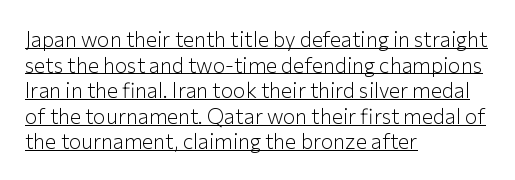
Q: Is the text bold? A: No.
Q: Is the text italic (slanted)? A: No, it is upright.
Q: Is the text underlined? A: Yes.
Q: How is the paragraph aligned? A: Left-aligned.
Q: Is the spacing between letters normal or unusually wide? A: Normal.
